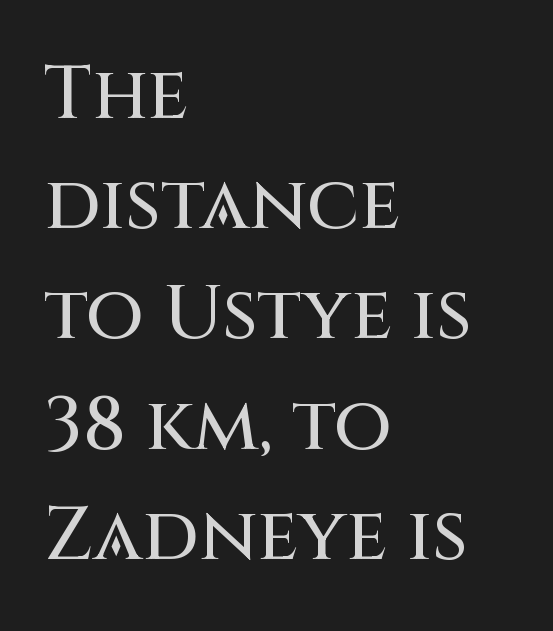
{"serif": "no", "italic": "no", "width": "normal", "stroke_contrast": "medium", "x_height": "large", "monospaced": "no", "underline": "no", "align": "left", "line_spacing": "normal", "line_spacing_ratio": 1.47, "letter_spacing": "normal", "letter_spacing_em": 0.0, "glyph_px": 75}
